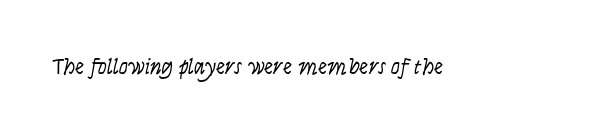
The image shows 23 px text type, italic (leaning right); set normal letter spacing, not underlined.
